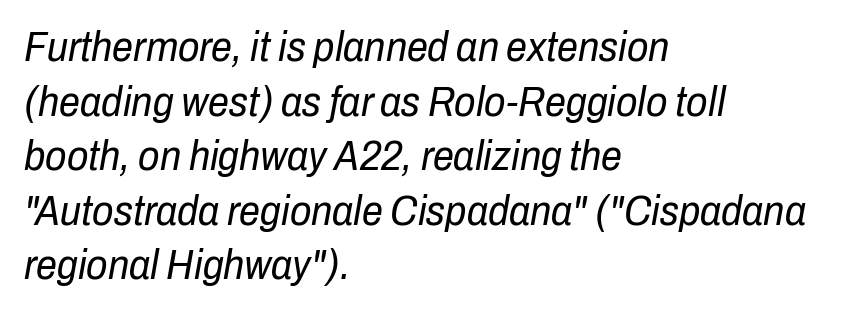
{"italic": "yes", "lean": "right", "slant_degrees": 10, "bold": "no", "weight": "regular", "width": "condensed", "stroke_contrast": "low", "x_height": "medium", "monospaced": "no", "underline": "no", "align": "left", "line_spacing": "normal", "line_spacing_ratio": 1.3, "letter_spacing": "normal", "letter_spacing_em": 0.0, "glyph_px": 42}
